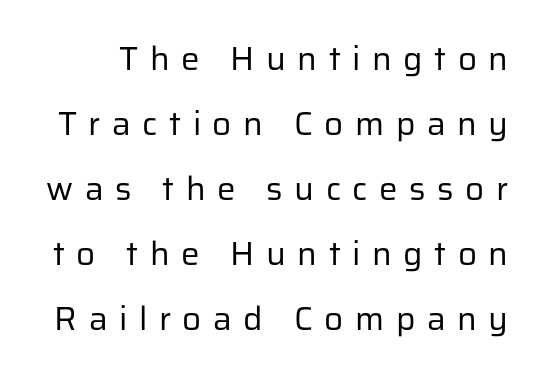
Q: Is the text bold? A: No.
Q: Is the text italic (slanted)? A: No, it is upright.
Q: Is the typeface a serif or a sans-serif typeface? A: Sans-serif.
Q: Is the text underlined? A: No.
Q: Is the spacing between letters normal or unusually wide? A: Unusually wide.
Q: Is the spacing between lines tight, normal or loose? A: Loose.
Q: Width (condensed, normal, or wide)? A: Normal.
Q: Stroke contrast? A: Low.
Q: x-height? A: Medium.
Q: Monospaced? A: No.
